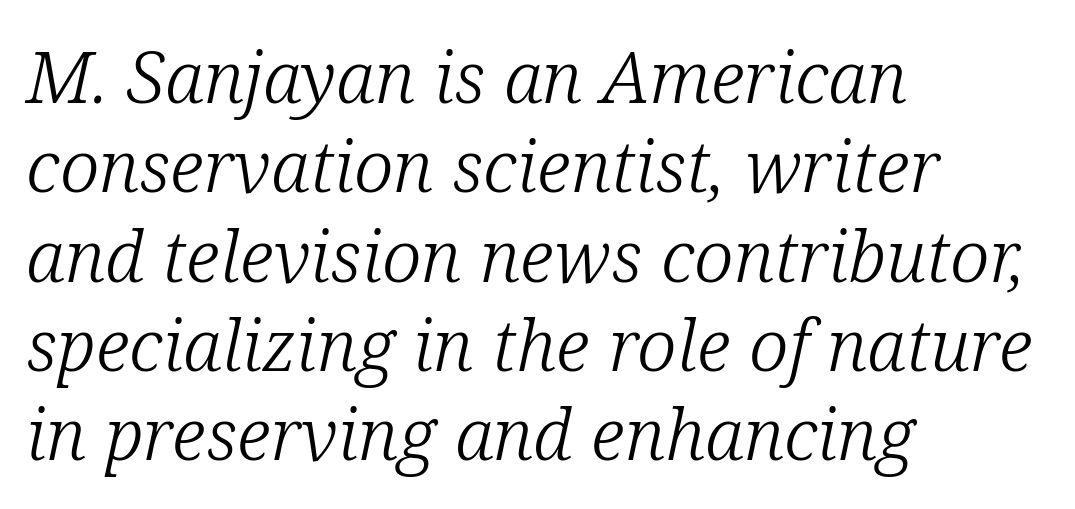
The image shows 72 px light serif type, italic (leaning right); set left-aligned, line spacing 1.24x, normal letter spacing, not underlined; low stroke contrast and a medium x-height.
